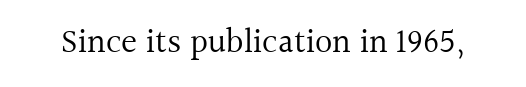
The image shows 34 px regular-weight serif type, upright; set normal letter spacing, not underlined; a medium x-height.
